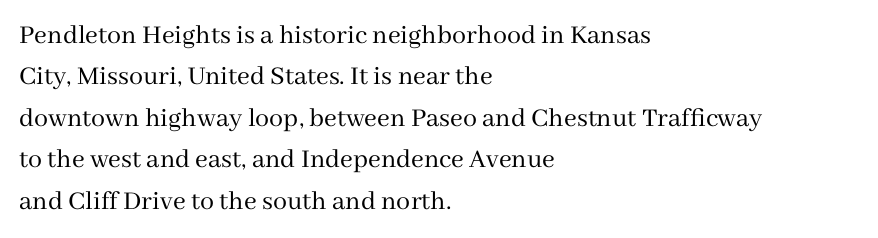
Q: Is the text bold? A: No.
Q: Is the text italic (slanted)? A: No, it is upright.
Q: Is the typeface a serif or a sans-serif typeface? A: Serif.
Q: Is the text underlined? A: No.
Q: How is the paragraph aligned? A: Left-aligned.
Q: Is the spacing between letters normal or unusually wide? A: Normal.
Q: Is the spacing between lines tight, normal or loose? A: Normal.
Q: Width (condensed, normal, or wide)? A: Normal.
Q: Stroke contrast? A: Medium.
Q: x-height? A: Medium.
Q: Monospaced? A: No.
